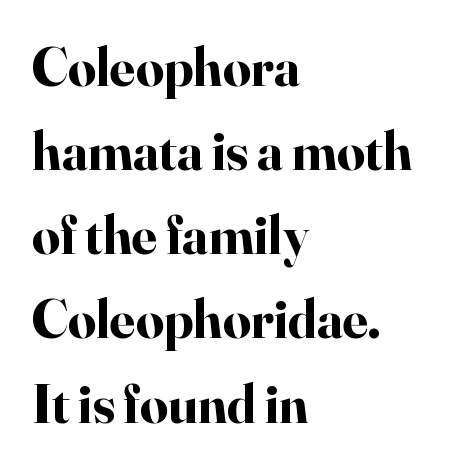
The image shows 55 px bold serif type, upright; set left-aligned, normal line spacing (1.53x), normal letter spacing, not underlined; high stroke contrast and a small x-height.
